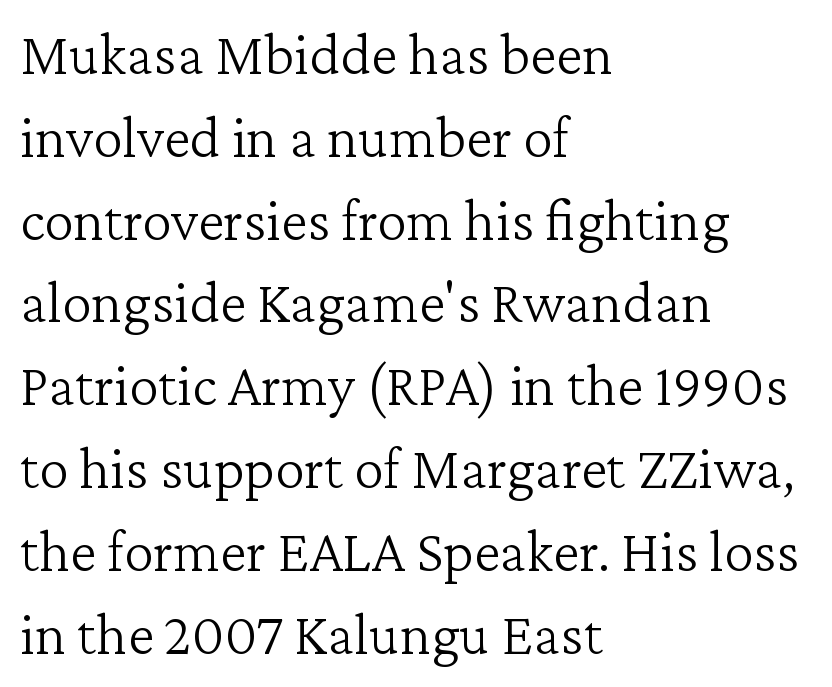
{"serif": "yes", "italic": "no", "bold": "no", "weight": "light", "width": "normal", "stroke_contrast": "low", "x_height": "medium", "monospaced": "no", "underline": "no", "align": "left", "line_spacing": "normal", "line_spacing_ratio": 1.38, "letter_spacing": "normal", "letter_spacing_em": 0.0, "glyph_px": 60}
